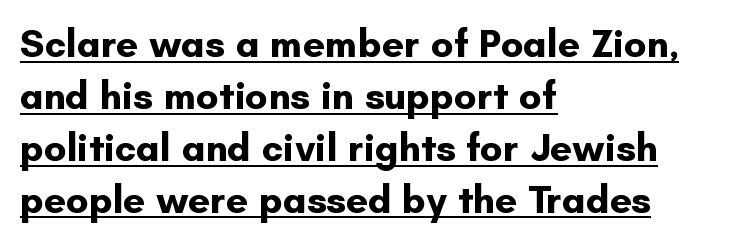
{"serif": "no", "italic": "no", "bold": "yes", "weight": "bold", "width": "normal", "stroke_contrast": "low", "x_height": "small", "monospaced": "no", "underline": "yes", "align": "left", "line_spacing": "normal", "line_spacing_ratio": 1.33, "letter_spacing": "normal", "letter_spacing_em": 0.0, "glyph_px": 39}
